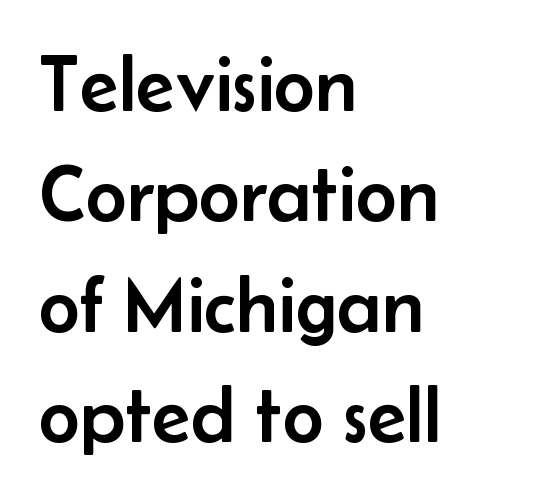
{"serif": "no", "italic": "no", "width": "normal", "stroke_contrast": "low", "x_height": "small", "monospaced": "no", "underline": "no", "align": "left", "line_spacing": "normal", "line_spacing_ratio": 1.38, "letter_spacing": "normal", "letter_spacing_em": 0.0, "glyph_px": 80}
